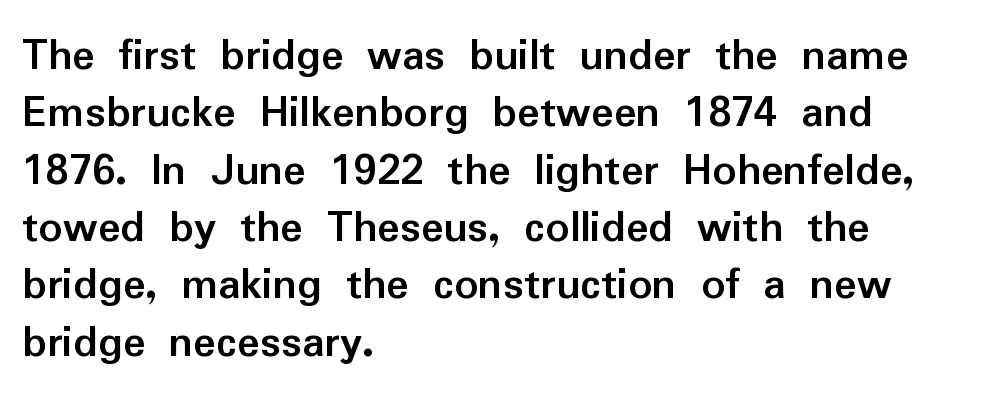
Has an underline been added? It has not. Think of a printed novel: that variable character pitch is what you see here. When letters stand straight like this, we call the style roman or upright. The typesetter chose a ragged-right arrangement here. The tracking reads as untouched default to a designer's eye. Grotesque or geometric, the face here clearly has no serifs.
